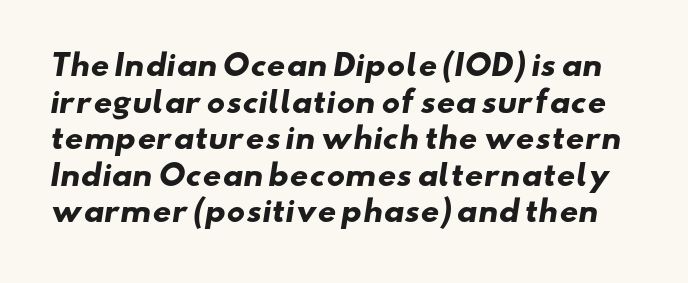
The image shows 29 px heavy, wide sans-serif type; set normal line spacing (1.26x), normal letter spacing, not underlined; low stroke contrast and a small x-height.
